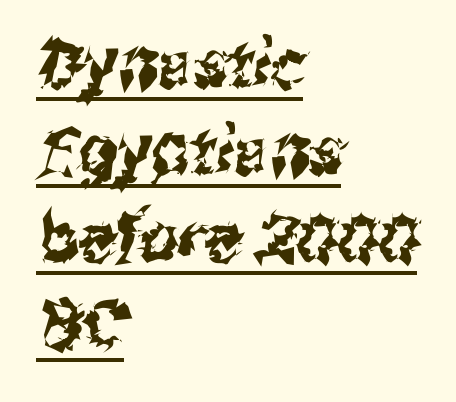
The image shows 68 px condensed sans-serif type; set left-aligned, normal line spacing (1.28x), normal letter spacing, underlined; medium stroke contrast and a medium x-height.
